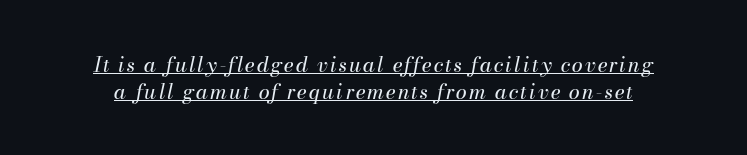
The image shows 20 px text type, italic (leaning right); set normal line spacing (1.34x), underlined.
